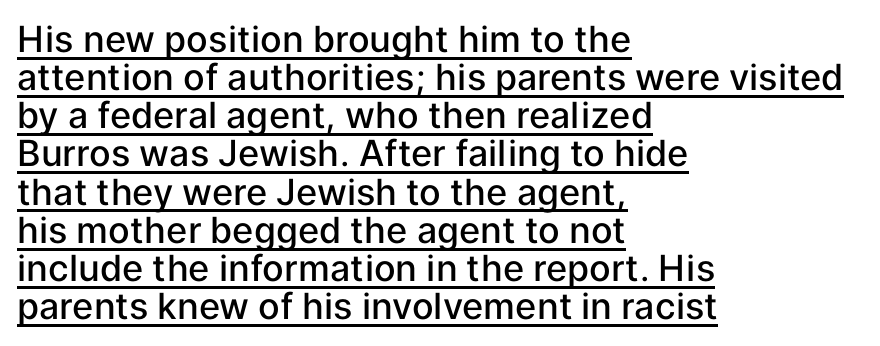
The image shows 36 px semibold sans-serif type, upright; set left-aligned, tight line spacing (1.06x), normal letter spacing, underlined; low stroke contrast and a medium x-height.
